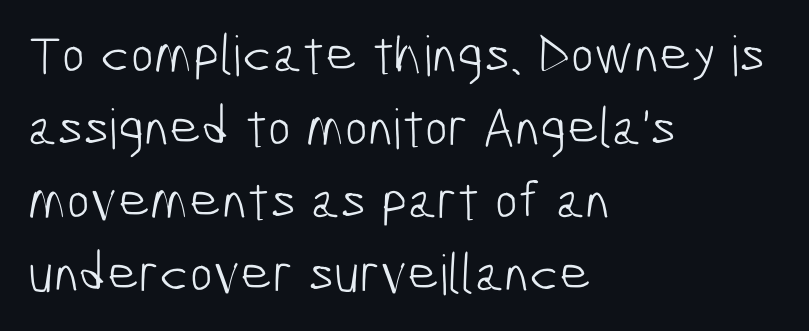
A typesetter would call this zero additional tracking. What kind of face is this? One without serifs — a sans. The space between consecutive lines is moderate. Character widths vary here, with narrow letters taking less room than wide ones. The passage shown is not bold in any degree.
